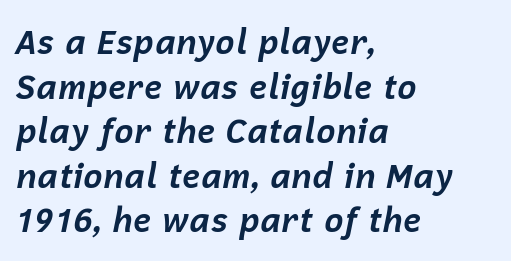
{"italic": "yes", "lean": "right", "slant_degrees": 12, "bold": "yes", "weight": "bold", "width": "normal", "stroke_contrast": "low", "x_height": "medium", "monospaced": "no", "underline": "no", "align": "left", "line_spacing": "normal", "line_spacing_ratio": 1.35, "letter_spacing": "normal", "letter_spacing_em": 0.0, "glyph_px": 33}
